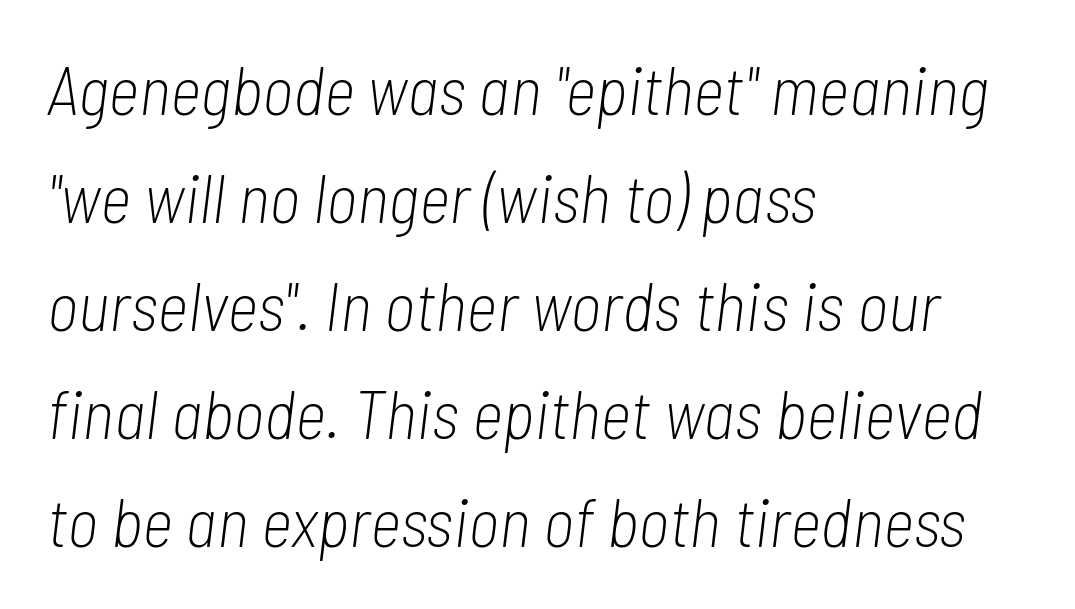
The image shows 68 px light, condensed type, italic (leaning right); set left-aligned, normal line spacing (1.59x), normal letter spacing, not underlined; low stroke contrast and a medium x-height.
